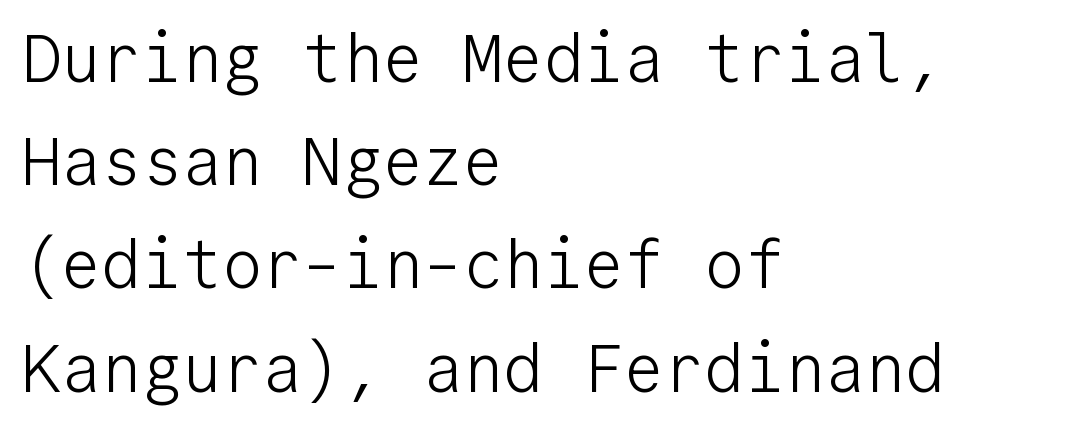
The image shows 67 px light sans-serif type, upright, monospaced; set left-aligned, normal line spacing (1.54x), normal letter spacing, not underlined; low stroke contrast and a medium x-height.
